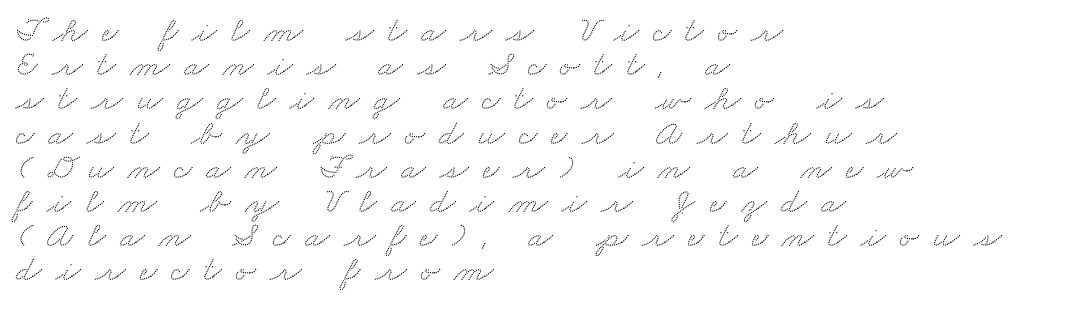
Q: Is the typeface a serif or a sans-serif typeface? A: Serif.
Q: Is the text underlined? A: No.
Q: How is the paragraph aligned? A: Left-aligned.
Q: Is the spacing between letters normal or unusually wide? A: Unusually wide.
Q: Is the spacing between lines tight, normal or loose? A: Tight.
Q: Width (condensed, normal, or wide)? A: Wide.
Q: Stroke contrast? A: Medium.
Q: x-height? A: Small.
Q: Monospaced? A: No.
